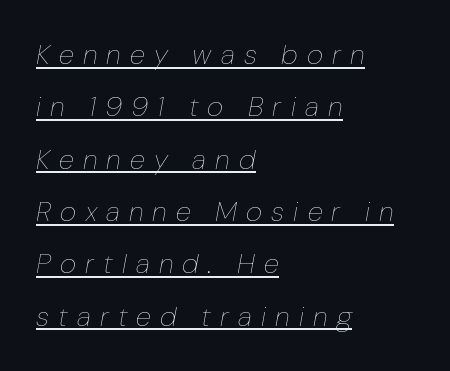
Q: Is the text bold? A: No.
Q: Is the text italic (slanted)? A: Yes, it leans right by about 10 degrees.
Q: Is the text underlined? A: Yes.
Q: How is the paragraph aligned? A: Left-aligned.
Q: Is the spacing between letters normal or unusually wide? A: Unusually wide.
Q: Width (condensed, normal, or wide)? A: Normal.
Q: Stroke contrast? A: Low.
Q: x-height? A: Medium.
Q: Monospaced? A: No.
